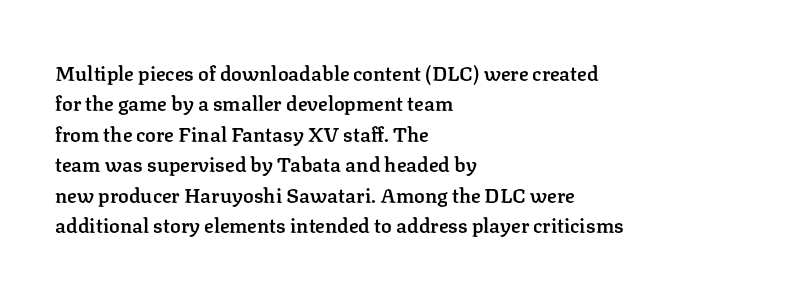
The image shows 20 px text type, upright; set left-aligned, normal line spacing (1.52x), normal letter spacing, not underlined.
